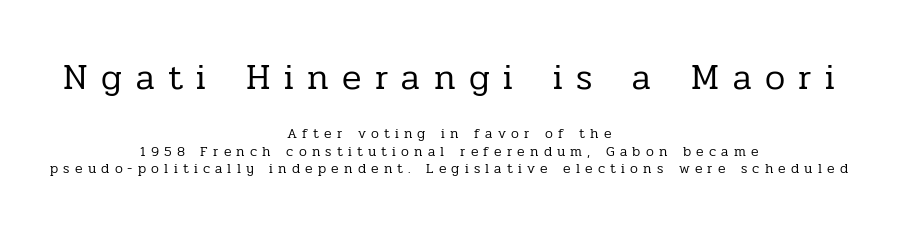
The image shows 36 px regular-weight serif type, upright; set centered, line spacing 1.24x, unusually wide letter spacing (+0.37 em), not underlined; the first (top) block is 2.57x larger; low stroke contrast and a medium x-height.
